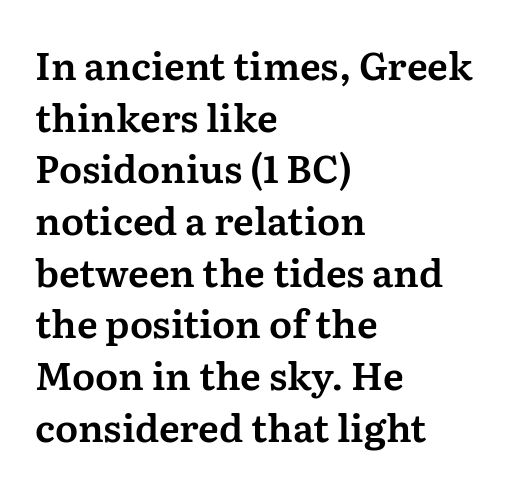
The image shows 38 px serif type, upright; set left-aligned, normal line spacing (1.36x), normal letter spacing, not underlined; medium stroke contrast and a medium x-height.
